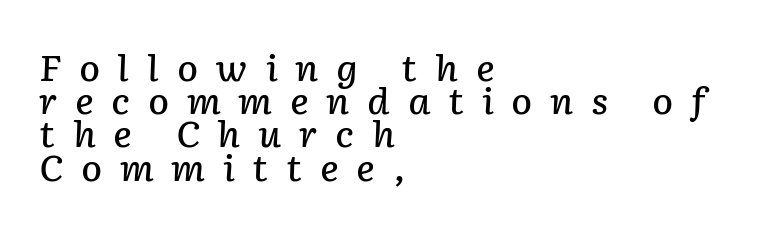
Q: Is the text bold? A: Semi-bold.
Q: Is the text italic (slanted)? A: Yes, it leans right by about 2 degrees.
Q: Is the text underlined? A: No.
Q: How is the paragraph aligned? A: Left-aligned.
Q: Is the spacing between letters normal or unusually wide? A: Unusually wide.
Q: Is the spacing between lines tight, normal or loose? A: Tight.
Q: Width (condensed, normal, or wide)? A: Normal.
Q: Stroke contrast? A: Low.
Q: x-height? A: Medium.
Q: Monospaced? A: No.
